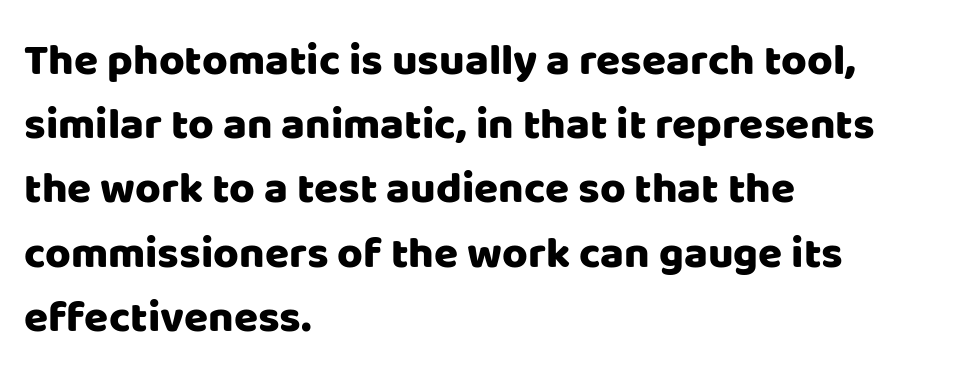
Serifs: no, the terminals of the letterforms are clean. Is there any slant? The stems are plumb. Between one letter and the next there's only the usual sliver of space. The rendering uses a moderate line-height, typical for paragraphs. Leftover space on each line is placed entirely after the last word. Note the varied advance widths — an 'i' is clearly narrower than an 'm'.
